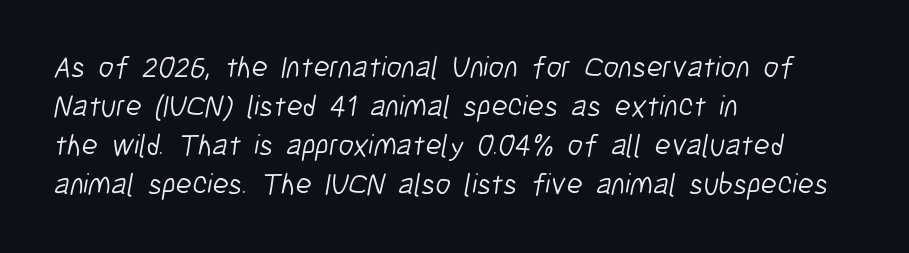
{"serif": "no", "bold": "no", "weight": "light", "width": "condensed", "stroke_contrast": "low", "x_height": "medium", "monospaced": "no", "underline": "no", "align": "left", "line_spacing": "normal", "line_spacing_ratio": 1.3, "letter_spacing": "normal", "letter_spacing_em": 0.0, "glyph_px": 30}
